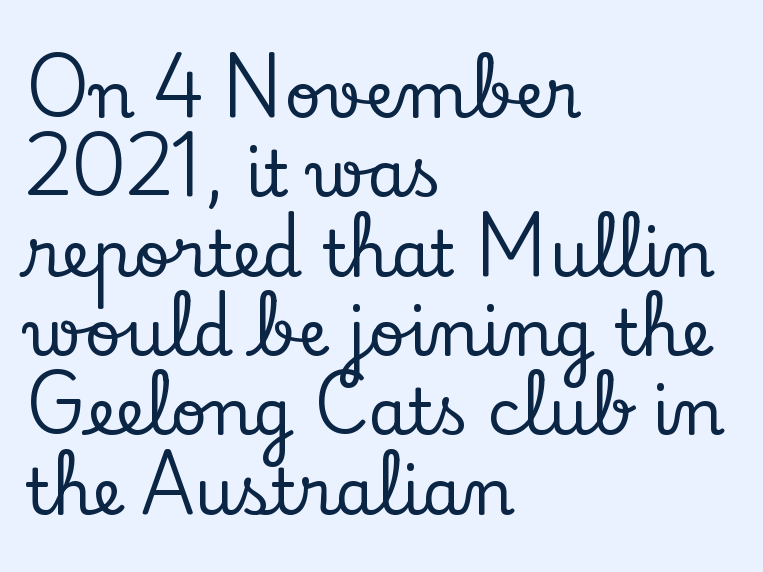
The image shows 64 px text type, upright; set left-aligned, line spacing 1.24x, normal letter spacing, not underlined; low stroke contrast and a small x-height.
